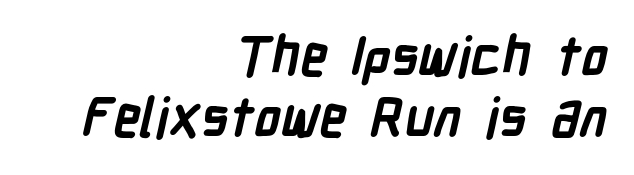
The image shows 54 px semibold, condensed sans-serif type; set right-aligned, tight line spacing (1.13x), normal letter spacing, not underlined; low stroke contrast and a medium x-height.
